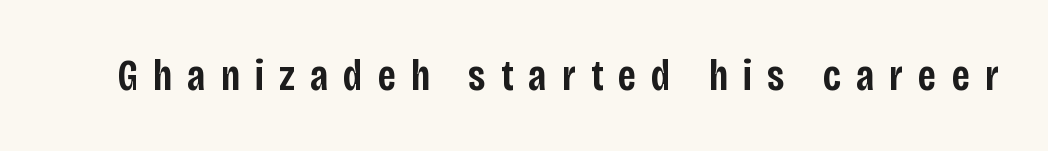
Bold? Not quite — semibold, heavier than regular but stopping short. The passage shown is typeset with a sans-serif family. Think of a printed novel: that variable character pitch is what you see here. Descenders are the only things crossing below the line.
